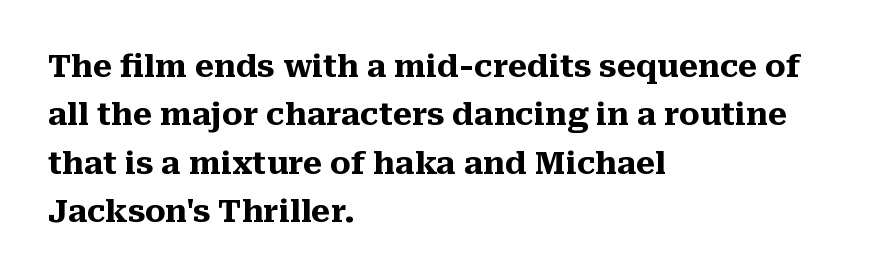
Q: Is the text bold? A: Yes.
Q: Is the text italic (slanted)? A: No, it is upright.
Q: Is the typeface a serif or a sans-serif typeface? A: Serif.
Q: Is the text underlined? A: No.
Q: How is the paragraph aligned? A: Left-aligned.
Q: Is the spacing between letters normal or unusually wide? A: Normal.
Q: Is the spacing between lines tight, normal or loose? A: Normal.
Q: Width (condensed, normal, or wide)? A: Normal.
Q: Stroke contrast? A: Medium.
Q: x-height? A: Medium.
Q: Monospaced? A: No.
